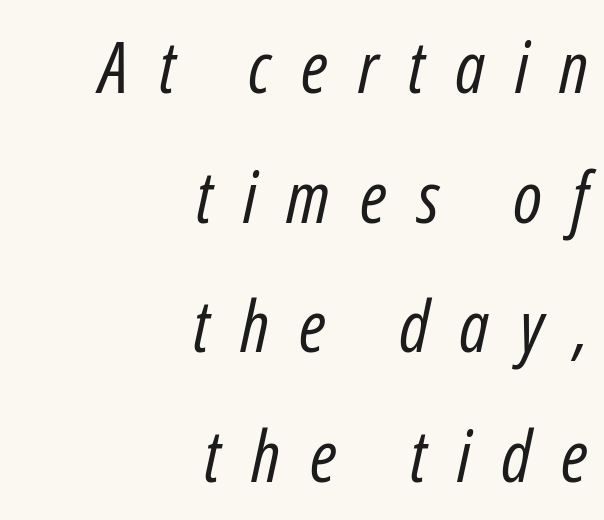
Q: Is the text bold? A: No.
Q: Is the text italic (slanted)? A: Yes, it leans right by about 12 degrees.
Q: Is the text underlined? A: No.
Q: How is the paragraph aligned? A: Right-aligned.
Q: Is the spacing between letters normal or unusually wide? A: Unusually wide.
Q: Width (condensed, normal, or wide)? A: Condensed.
Q: Stroke contrast? A: Low.
Q: x-height? A: Medium.
Q: Monospaced? A: No.
